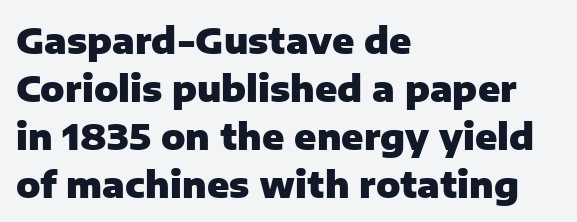
Q: Is the text bold? A: Yes.
Q: Is the text italic (slanted)? A: No, it is upright.
Q: Is the typeface a serif or a sans-serif typeface? A: Sans-serif.
Q: Is the text underlined? A: No.
Q: How is the paragraph aligned? A: Left-aligned.
Q: Is the spacing between letters normal or unusually wide? A: Normal.
Q: Is the spacing between lines tight, normal or loose? A: Normal.
Q: Width (condensed, normal, or wide)? A: Normal.
Q: Stroke contrast? A: Low.
Q: x-height? A: Medium.
Q: Monospaced? A: No.
